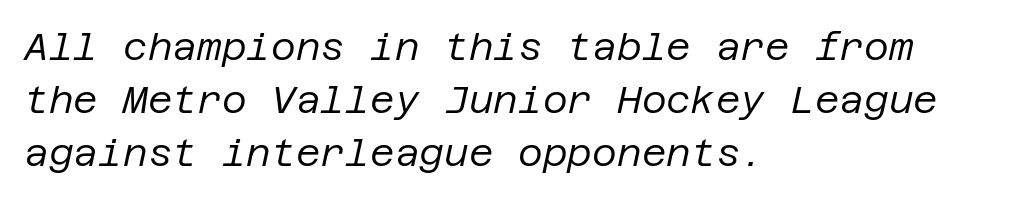
The image shows 38 px regular-weight type, italic (leaning right); set left-aligned, normal line spacing (1.4x), normal letter spacing, not underlined; low stroke contrast and a large x-height.
